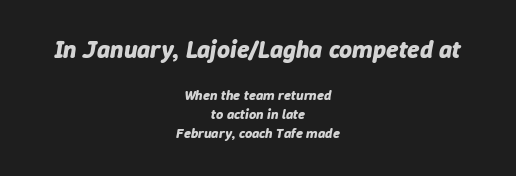
Notice how thick the strokes are: this is what a full bold looks like. This sample uses plain, unmodified letter spacing. Descenders hang freely into open space. Is the block centered? Yes — each line is placed symmetrically about the middle. Baseline-to-baseline distance is the conventional proportion of letter height. Bigger letters appear in the top chunk; the bottom chunk is reduced.
